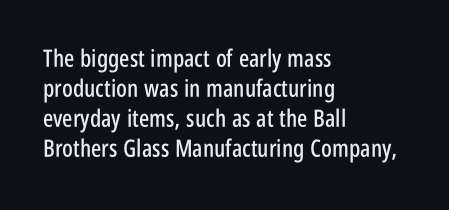
The image shows 24 px text type, upright; set left-aligned, normal line spacing (1.25x), normal letter spacing, not underlined.
